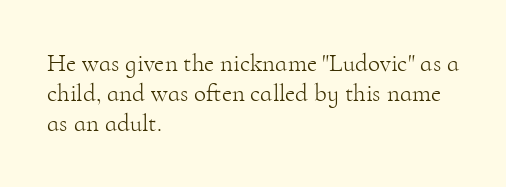
In terms of posture, this sample is upright. The rendering keeps characters at their native spacing. Caption: face not bold, strokes unweighted. The string is rendered with underlining switched off. Horizontal alignment here is leftward, the default for most running prose.
